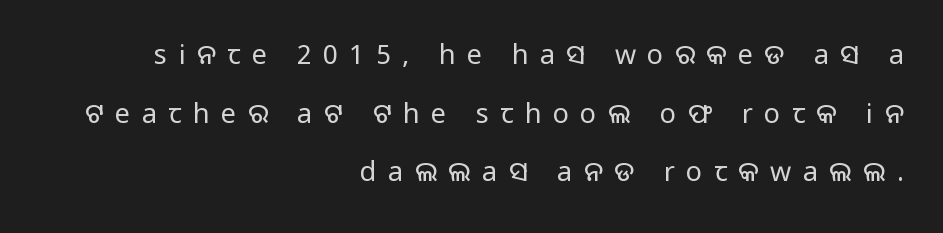
The image shows 27 px text type, upright; set right-aligned, loose line spacing (2.17x), unusually wide letter spacing (+0.42 em), not underlined.
